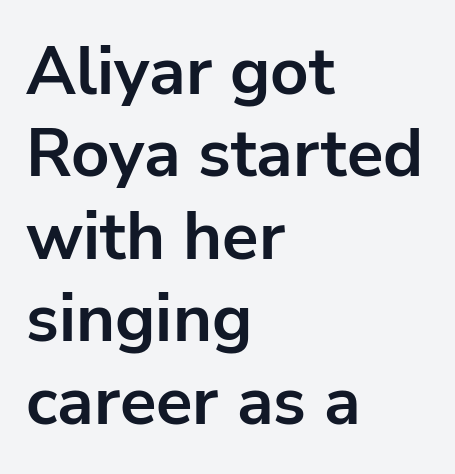
The specimen omits any rule beneath the text block's lines. All the whitespace from short lines collects on the right. The specimen reads as upright at a glance. A typesetter would call this proportional, since set widths differ per character.
